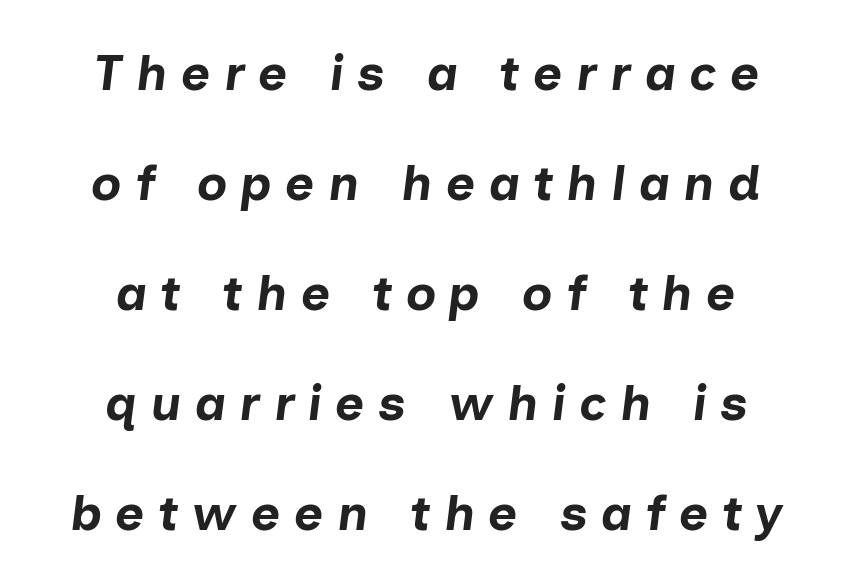
The face used here has a pronounced slope to its letters. The face used here is proportionally spaced, like ordinary book or web type. Is there much room between lines? Yes — plenty of vertical air separates them. Inter-character spacing is expanded well beyond the font's built-in metrics.
